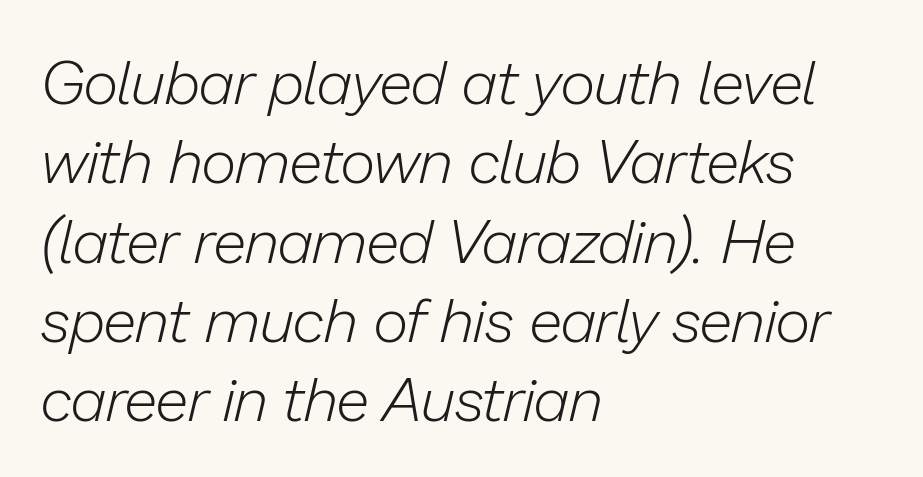
{"italic": "yes", "lean": "right", "slant_degrees": 13, "bold": "no", "weight": "light", "width": "normal", "stroke_contrast": "low", "x_height": "medium", "monospaced": "no", "underline": "no", "align": "left", "line_spacing": "normal", "line_spacing_ratio": 1.3, "letter_spacing": "normal", "letter_spacing_em": 0.0, "glyph_px": 61}
